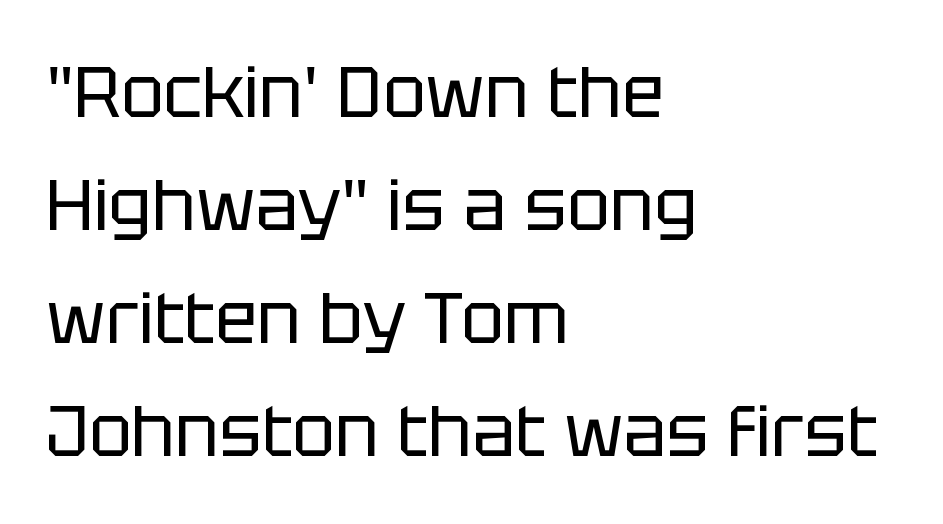
{"serif": "no", "italic": "no", "bold": "no", "weight": "regular", "width": "normal", "stroke_contrast": "low", "x_height": "large", "monospaced": "no", "underline": "no", "align": "left", "line_spacing": "normal", "line_spacing_ratio": 1.59, "letter_spacing": "normal", "letter_spacing_em": 0.0, "glyph_px": 71}
